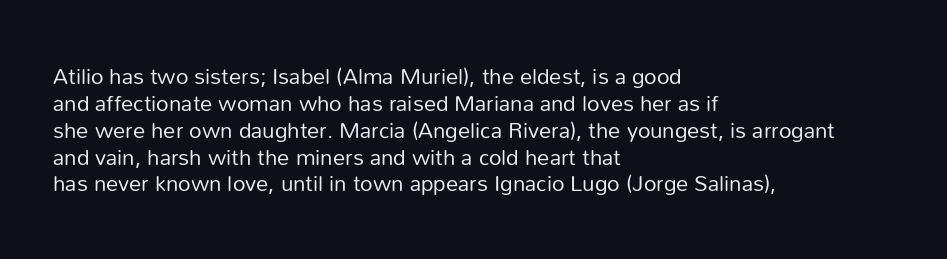
{"italic": "no", "bold": "no", "underline": "no", "align": "left", "line_spacing_ratio": 1.22, "letter_spacing": "normal", "letter_spacing_em": 0.0, "glyph_px": 22}
